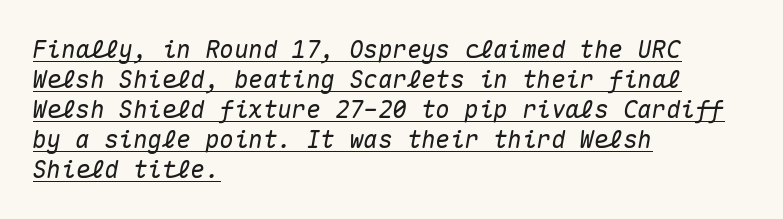
Q: Is the text italic (slanted)? A: Yes, it leans right by about 10 degrees.
Q: Is the text underlined? A: Yes.
Q: How is the paragraph aligned? A: Left-aligned.
Q: Is the spacing between letters normal or unusually wide? A: Normal.
Q: Is the spacing between lines tight, normal or loose? A: Normal.
